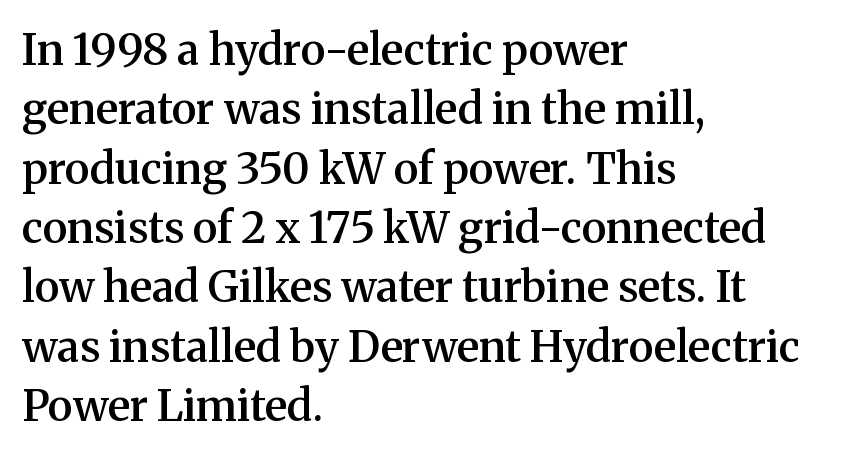
The image shows 43 px semibold serif type, upright; set left-aligned, normal line spacing (1.38x), normal letter spacing, not underlined; medium stroke contrast and a medium x-height.
